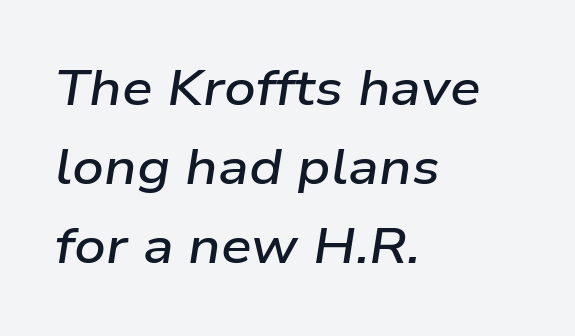
{"italic": "yes", "lean": "right", "slant_degrees": 9, "bold": "semi", "weight": "semibold", "width": "wide", "stroke_contrast": "low", "x_height": "medium", "monospaced": "no", "underline": "no", "align": "left", "line_spacing": "normal", "line_spacing_ratio": 1.61, "letter_spacing": "normal", "letter_spacing_em": 0.0, "glyph_px": 49}
